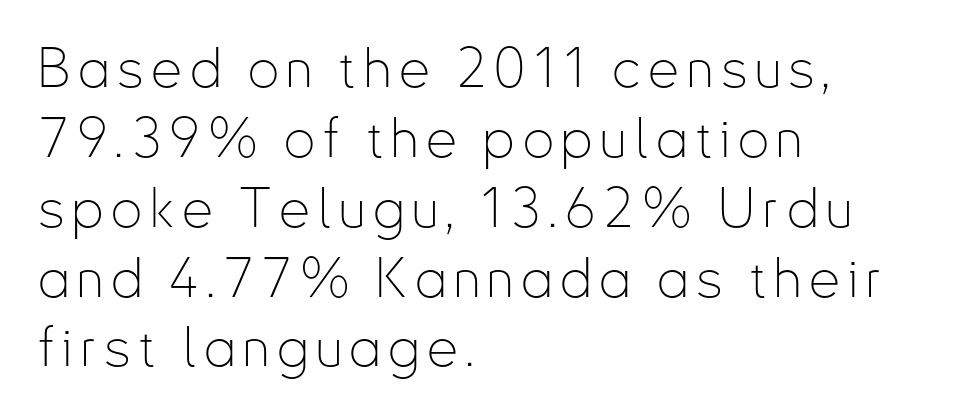
{"serif": "no", "italic": "no", "bold": "no", "weight": "thin", "width": "condensed", "stroke_contrast": "low", "x_height": "small", "monospaced": "no", "underline": "no", "align": "left", "line_spacing": "normal", "line_spacing_ratio": 1.27, "glyph_px": 55}
